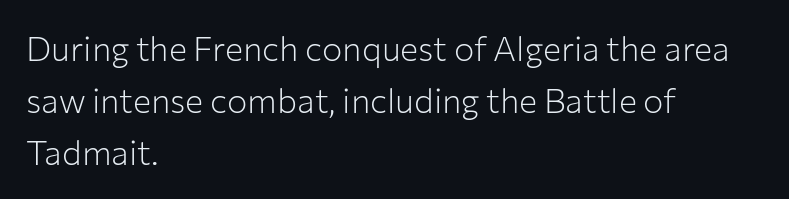
{"serif": "no", "italic": "no", "bold": "no", "weight": "light", "width": "normal", "stroke_contrast": "low", "x_height": "medium", "monospaced": "no", "underline": "no", "align": "left", "line_spacing": "normal", "line_spacing_ratio": 1.53, "letter_spacing": "normal", "letter_spacing_em": 0.0, "glyph_px": 34}
